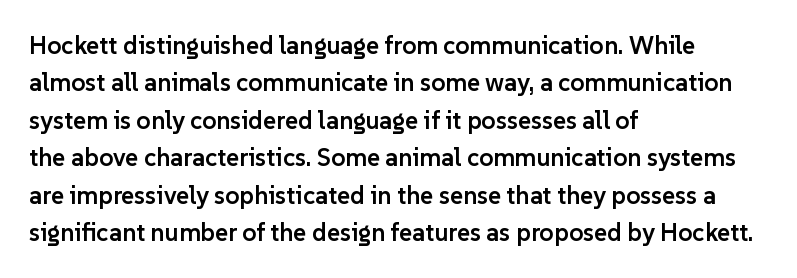
Standard letterfit; no display-style spreading of the glyphs. A bare baseline throughout the passage. Baseline-to-baseline distance is the conventional proportion of letter height. The axis of the letterforms is exactly vertical. The passage shown is semibold, sitting just below true bold. The lines are quadded left.
